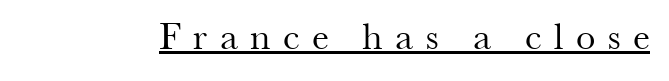
{"serif": "yes", "italic": "no", "bold": "no", "weight": "regular", "width": "normal", "stroke_contrast": "medium", "x_height": "small", "monospaced": "no", "underline": "yes", "letter_spacing": "wide", "letter_spacing_em": 0.32, "glyph_px": 39}
